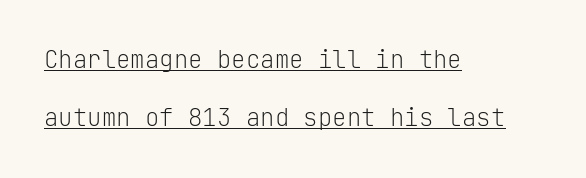
Q: Is the text bold? A: No.
Q: Is the text italic (slanted)? A: No, it is upright.
Q: Is the text underlined? A: Yes.
Q: How is the paragraph aligned? A: Left-aligned.
Q: Is the spacing between letters normal or unusually wide? A: Normal.
Q: Is the spacing between lines tight, normal or loose? A: Loose.
